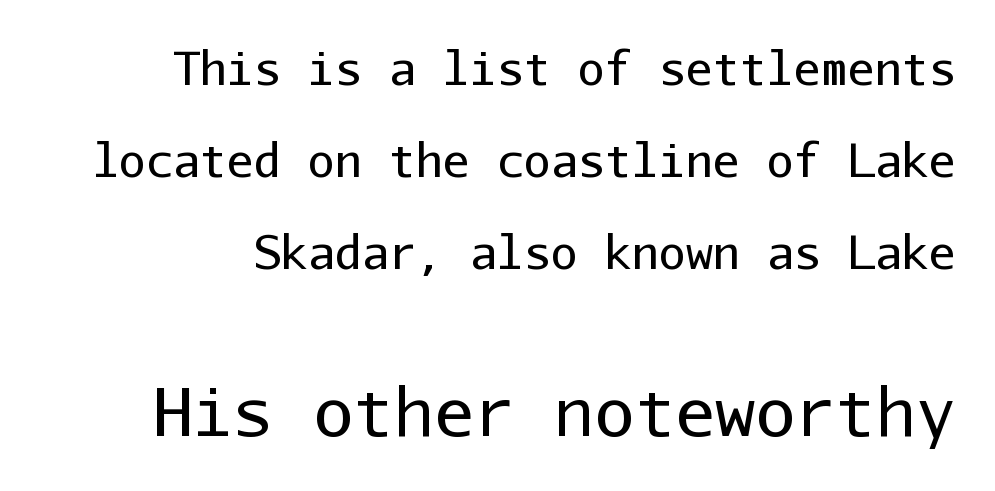
Each word holds together tightly as a unit, with standard inter-letter gaps. The specimen reads as upright at a glance. The letters in the lower block stand taller than those in the block above. You could count columns in this text — the font is strictly monospaced. Serif or sans? Sans — the stroke terminals are bare. Ink coverage per letter is moderate at most.
